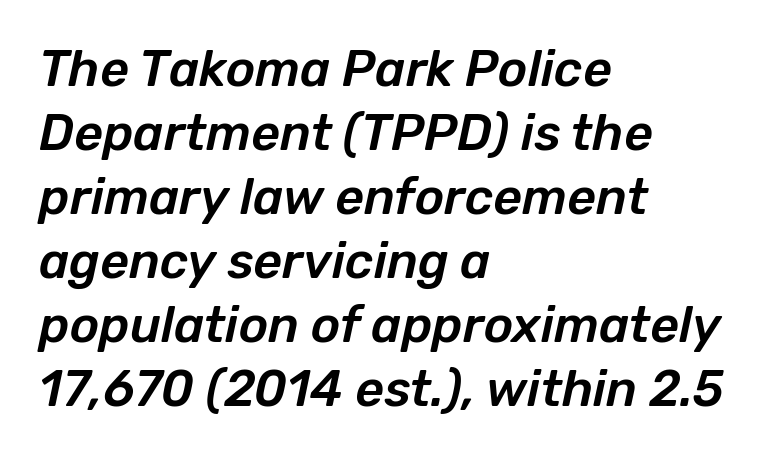
Q: Is the text italic (slanted)? A: Yes, it leans right by about 12 degrees.
Q: Is the text underlined? A: No.
Q: How is the paragraph aligned? A: Left-aligned.
Q: Is the spacing between letters normal or unusually wide? A: Normal.
Q: Is the spacing between lines tight, normal or loose? A: Normal.
Q: Width (condensed, normal, or wide)? A: Normal.
Q: Stroke contrast? A: Low.
Q: x-height? A: Medium.
Q: Monospaced? A: No.
